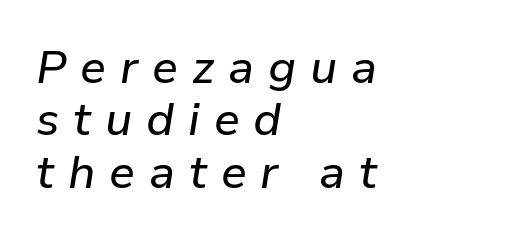
{"italic": "yes", "lean": "right", "slant_degrees": 9, "width": "normal", "stroke_contrast": "low", "x_height": "medium", "monospaced": "no", "underline": "no", "align": "left", "line_spacing": "tight", "line_spacing_ratio": 1.14, "letter_spacing": "wide", "letter_spacing_em": 0.3, "glyph_px": 46}
